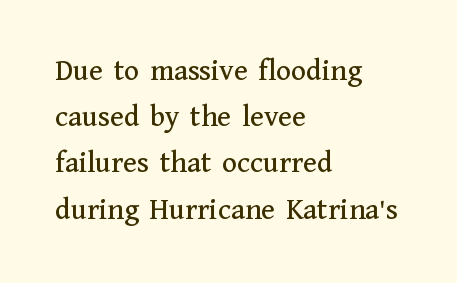
The font family rendered here belongs to the serif group. Here the designer chose a conventional face with non-uniform glyph widths. How would I describe the line gaps? Plain and ordinary. Underlining? Definitely not there.
